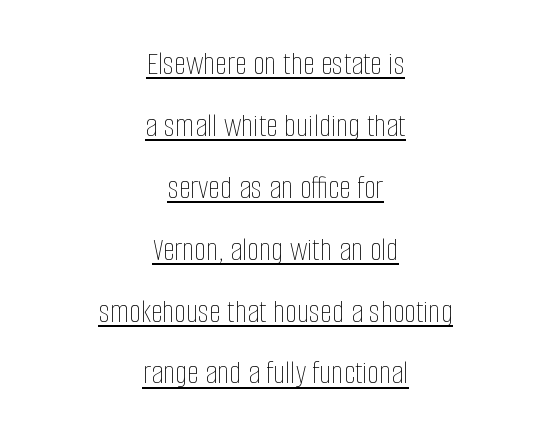
The strokes carry an ordinary text weight at most. Style check: upright. Spacing verdict: proportional, widths tailored to each character. These lines stack symmetrically, like a column narrowing and widening about its center.
